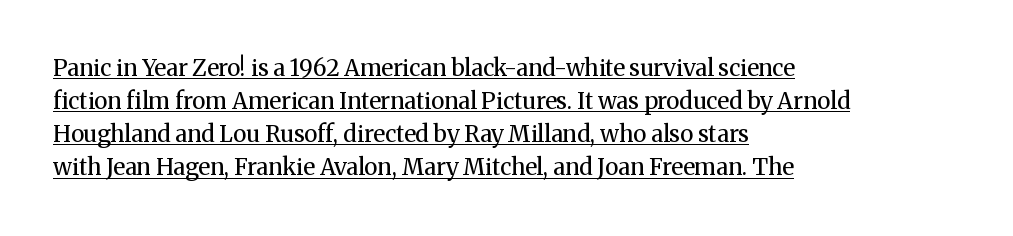
The image shows 23 px text type, upright; set left-aligned, normal line spacing (1.44x), normal letter spacing, underlined.
